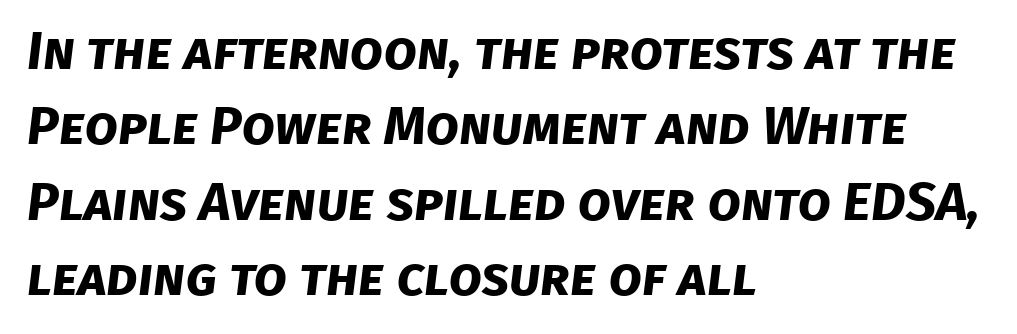
The image shows 53 px bold sans-serif type; set left-aligned, normal line spacing (1.42x), normal letter spacing, not underlined; low stroke contrast and a large x-height.
